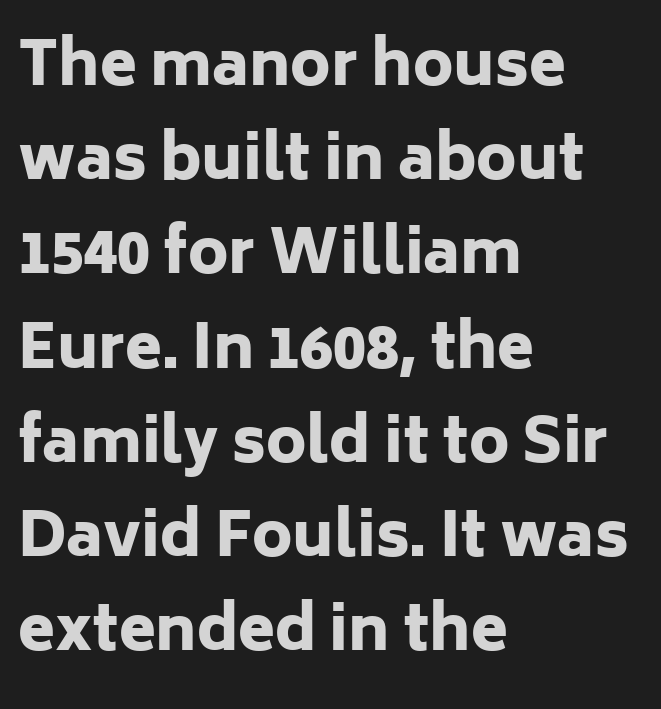
{"serif": "no", "italic": "no", "bold": "yes", "weight": "heavy", "width": "normal", "stroke_contrast": "low", "x_height": "medium", "monospaced": "no", "underline": "no", "align": "left", "line_spacing": "normal", "line_spacing_ratio": 1.57, "letter_spacing": "normal", "letter_spacing_em": 0.0, "glyph_px": 60}
